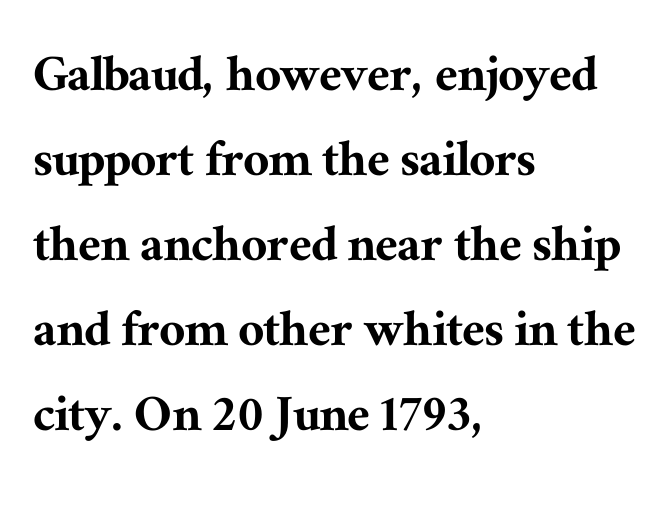
Regular leading. Each letter keeps its own natural width here, so spacing adapts to shape. Do the letters lean? They stand straight. A typesetter would call this zero additional tracking. The text block is weighted toward the left margin, trailing off unevenly rightward.
